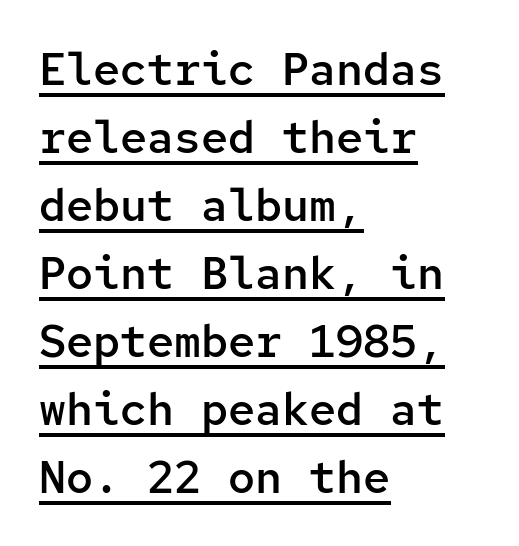
The image shows 45 px semibold sans-serif type, upright, monospaced; set left-aligned, normal line spacing (1.51x), normal letter spacing, underlined; low stroke contrast and a medium x-height.
